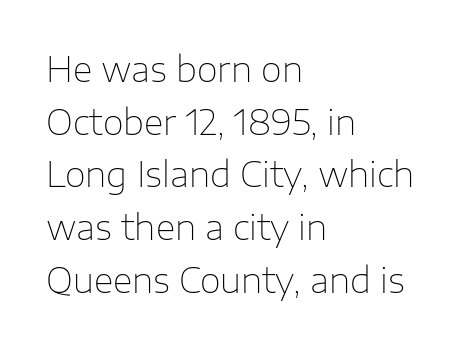
The tracking reads as untouched default to a designer's eye. Does the type have serifs? No, each stem ends abruptly. Does the leading feel generous? No, just average. The weight would be labelled regular, book, light, or lighter still. This sample is left-justified, so line endings fall wherever the words run out.
